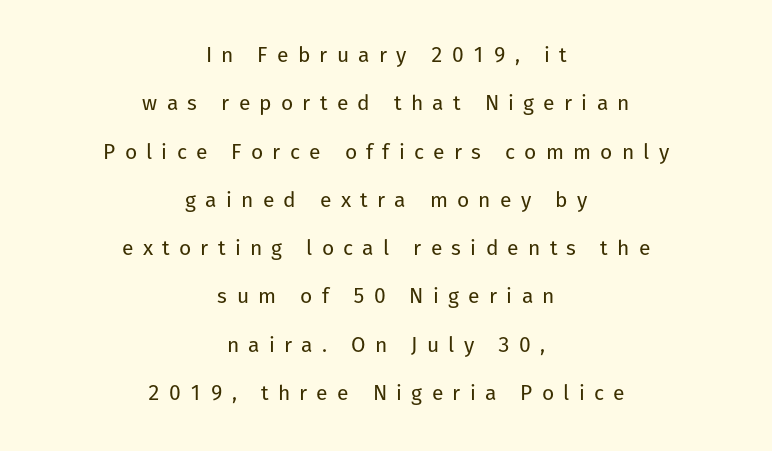
The image shows 21 px text type, upright; set centered, loose line spacing (2.3x), unusually wide letter spacing (+0.44 em), not underlined.
